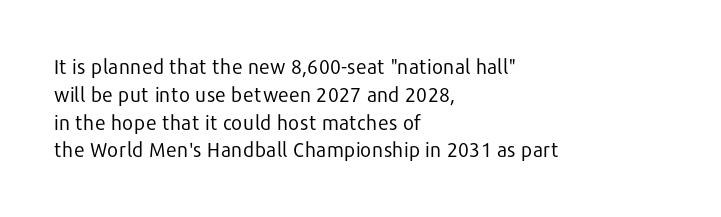
Nothing heavy about these letters — not bold at all. Compared with a centered layout, this one pins lines to the left instead. Spacing between characters is what you'd get straight out of the box. Posture: vertical. Anything drawn beneath the words? Only blank space.
